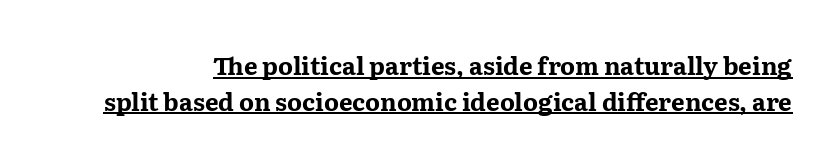
Q: Is the text bold? A: Yes.
Q: Is the text italic (slanted)? A: No, it is upright.
Q: Is the text underlined? A: Yes.
Q: Is the spacing between letters normal or unusually wide? A: Normal.
Q: Is the spacing between lines tight, normal or loose? A: Normal.
